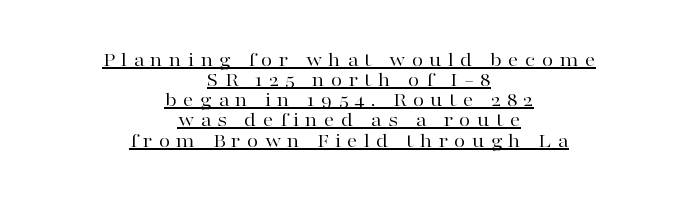
Display-style spreading of the glyphs; the letterfit is very open. Upright lettering throughout. The rendered words wear a rule along their underside. This sample is center-justified, so both line endings float freely.
